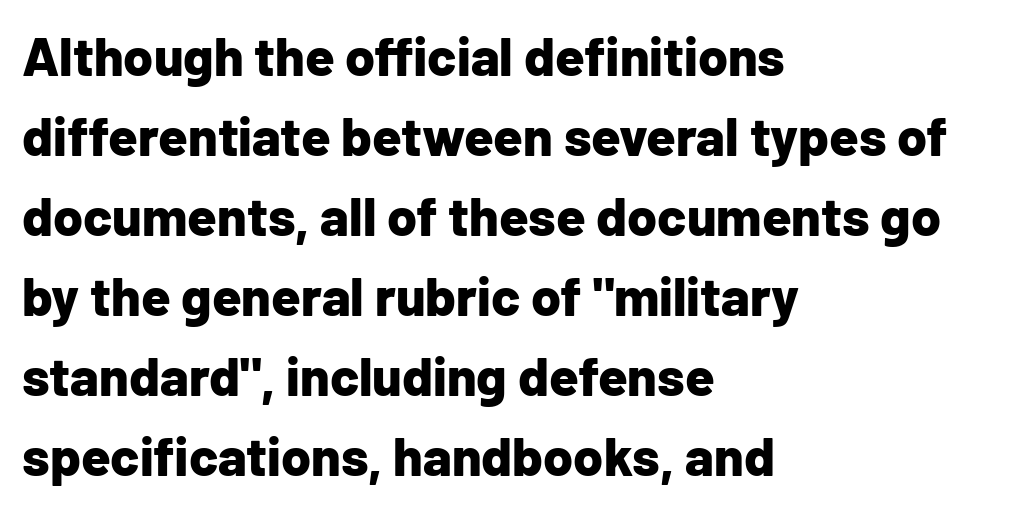
The image shows 54 px bold sans-serif type, upright; set left-aligned, normal line spacing (1.48x), normal letter spacing, not underlined; low stroke contrast and a medium x-height.
